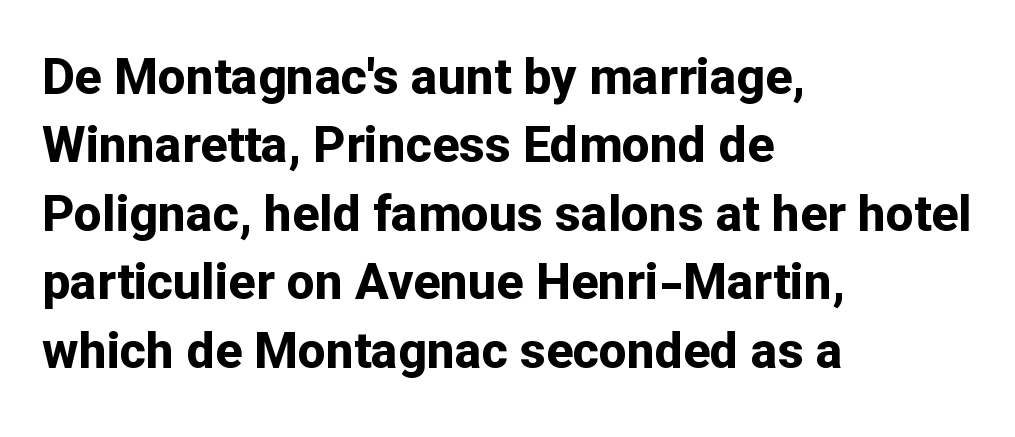
The image shows 50 px bold sans-serif type, upright; set left-aligned, normal line spacing (1.37x), normal letter spacing, not underlined; low stroke contrast and a medium x-height.
